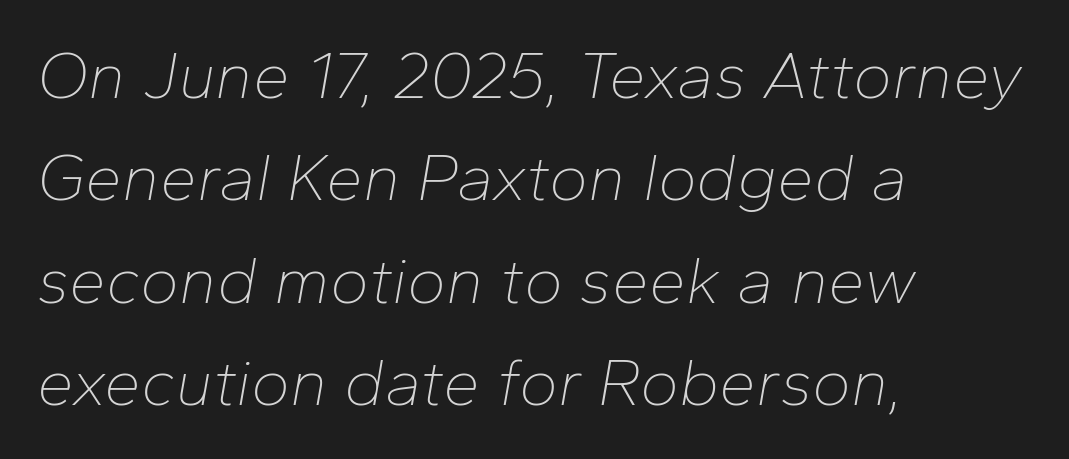
Weight: in the light-to-regular range. Does extra space separate the letters? No, they use regular spacing. The face used here has a pronounced slope to its letters. The glyphs are unaccompanied by any horizontal stroke below them.
